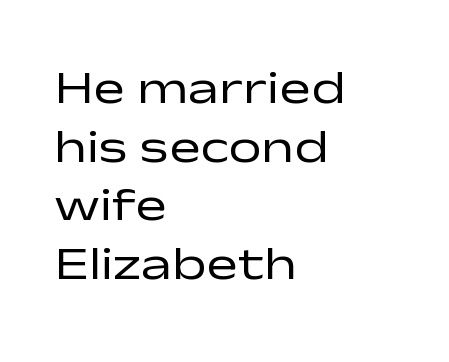
{"serif": "no", "italic": "no", "bold": "no", "weight": "regular", "width": "wide", "stroke_contrast": "low", "x_height": "medium", "monospaced": "no", "underline": "no", "align": "left", "line_spacing": "normal", "line_spacing_ratio": 1.25, "letter_spacing": "normal", "letter_spacing_em": 0.0, "glyph_px": 47}
